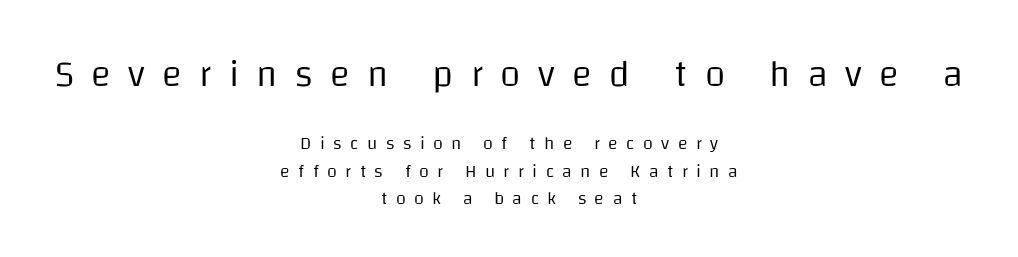
Q: Is the text bold? A: No.
Q: Is the text italic (slanted)? A: No, it is upright.
Q: Is the typeface a serif or a sans-serif typeface? A: Sans-serif.
Q: Is the text underlined? A: No.
Q: How is the paragraph aligned? A: Centered.
Q: Is the spacing between letters normal or unusually wide? A: Unusually wide.
Q: Is the spacing between lines tight, normal or loose? A: Normal.
Q: Which block of text is set in a larger size, the first (top) or the second (bottom)? A: The first (top) one.
Q: Width (condensed, normal, or wide)? A: Normal.
Q: Stroke contrast? A: Low.
Q: x-height? A: Large.
Q: Monospaced? A: No.
